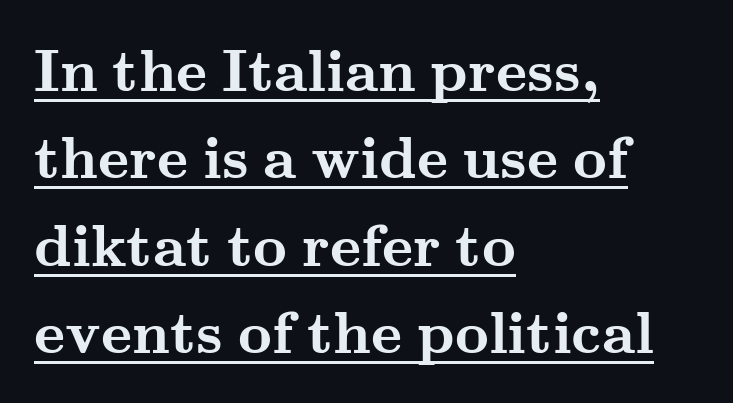
Q: Is the text bold? A: Yes.
Q: Is the text italic (slanted)? A: No, it is upright.
Q: Is the typeface a serif or a sans-serif typeface? A: Serif.
Q: Is the text underlined? A: Yes.
Q: How is the paragraph aligned? A: Left-aligned.
Q: Is the spacing between letters normal or unusually wide? A: Normal.
Q: Is the spacing between lines tight, normal or loose? A: Normal.
Q: Width (condensed, normal, or wide)? A: Wide.
Q: Stroke contrast? A: Medium.
Q: x-height? A: Small.
Q: Monospaced? A: No.
